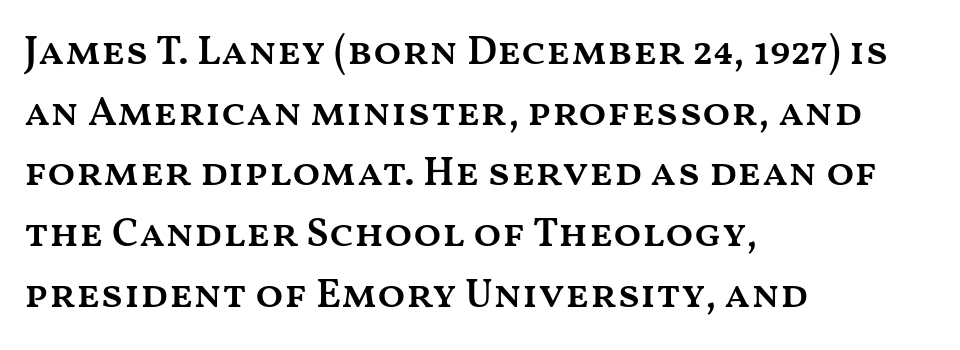
Notice the strokes are somewhat thickened but not fully heavy: this is a semibold. The typesetter chose a ragged-right arrangement here. The line texture is even and compact thanks to regular tracking. The letters advance in unequal steps, a hallmark of proportional type. Only glyphs here, with clear space below each row.
